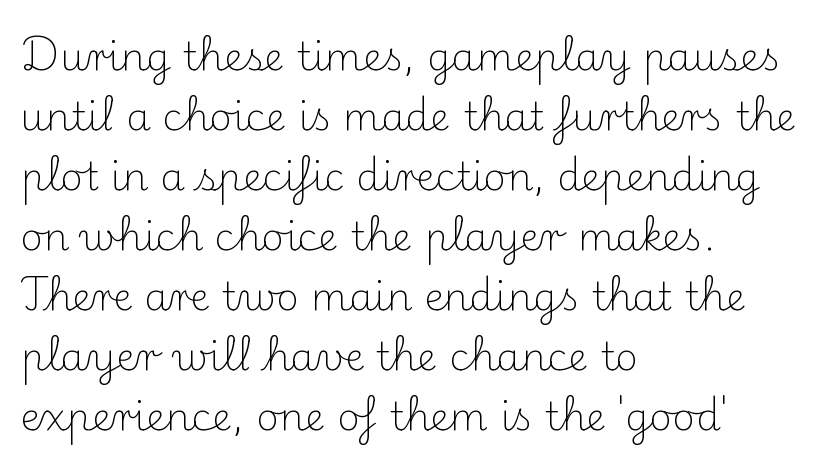
Q: Is the text bold? A: No.
Q: Is the text italic (slanted)? A: No, it is upright.
Q: Is the typeface a serif or a sans-serif typeface? A: Serif.
Q: Is the text underlined? A: No.
Q: How is the paragraph aligned? A: Left-aligned.
Q: Is the spacing between letters normal or unusually wide? A: Normal.
Q: Is the spacing between lines tight, normal or loose? A: Normal.
Q: Width (condensed, normal, or wide)? A: Normal.
Q: Stroke contrast? A: Medium.
Q: x-height? A: Small.
Q: Monospaced? A: No.
